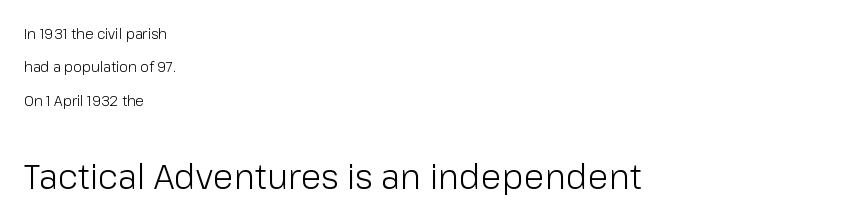
Q: Is the text bold? A: No.
Q: Is the text italic (slanted)? A: No, it is upright.
Q: Is the typeface a serif or a sans-serif typeface? A: Sans-serif.
Q: Is the text underlined? A: No.
Q: How is the paragraph aligned? A: Left-aligned.
Q: Is the spacing between letters normal or unusually wide? A: Normal.
Q: Is the spacing between lines tight, normal or loose? A: Loose.
Q: Which block of text is set in a larger size, the first (top) or the second (bottom)? A: The second (bottom) one.
Q: Width (condensed, normal, or wide)? A: Normal.
Q: Stroke contrast? A: Low.
Q: x-height? A: Medium.
Q: Monospaced? A: No.
